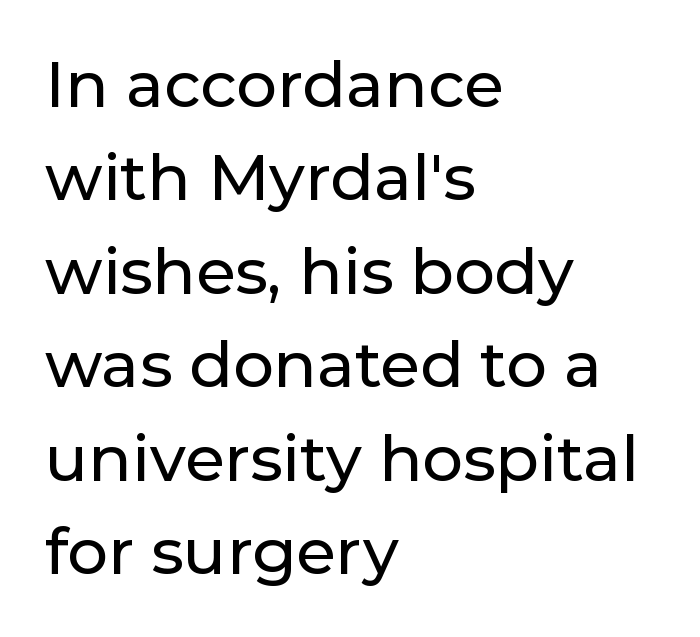
The image shows 64 px sans-serif type, upright; set left-aligned, normal line spacing (1.46x), normal letter spacing, not underlined; low stroke contrast and a medium x-height.
